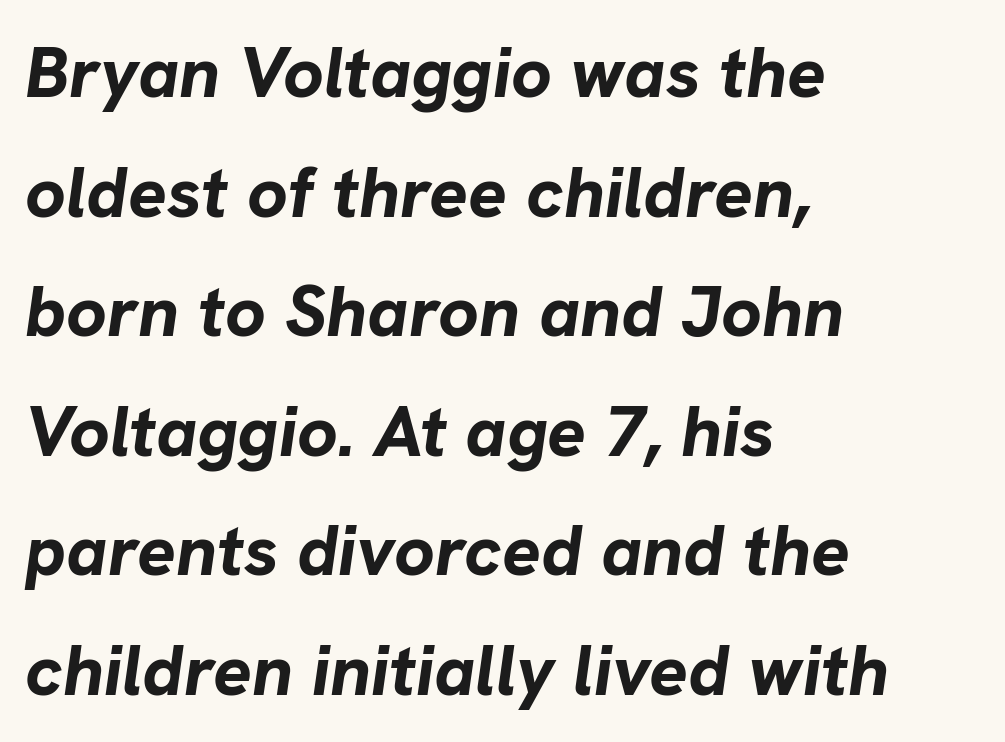
Does the copy run flush right? No — it runs flush left. Character widths vary here, with narrow letters taking less room than wide ones. The text carries the slant typical of an italic or oblique font. Summary of vertical rhythm: regular, with standard interline spacing. The gaps between neighbouring characters are ordinary and unremarkable. Any mark beneath the type? The region is blank.
